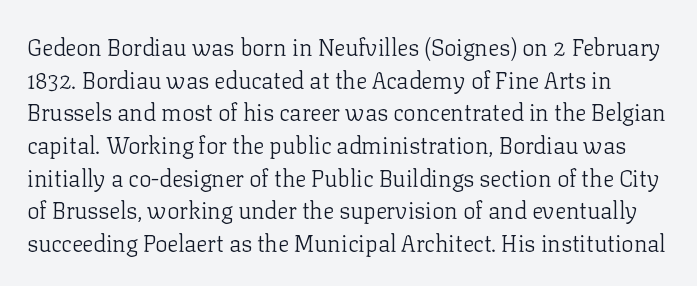
The image shows 23 px text type, upright; set normal line spacing (1.42x), normal letter spacing, not underlined.
